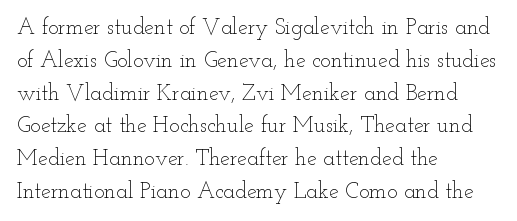
{"italic": "no", "bold": "no", "underline": "no", "align": "left", "line_spacing": "normal", "line_spacing_ratio": 1.49, "letter_spacing": "normal", "letter_spacing_em": 0.0, "glyph_px": 22}
